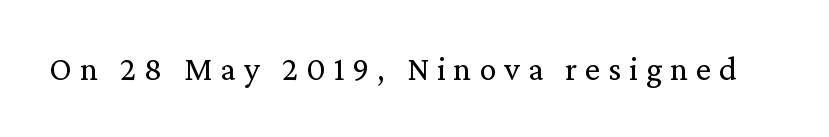
The image shows 34 px regular-weight serif type, upright; set unusually wide letter spacing (+0.23 em), not underlined; low stroke contrast and a medium x-height.
